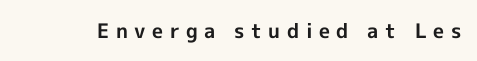
Q: Is the text bold? A: Yes.
Q: Is the text italic (slanted)? A: No, it is upright.
Q: Is the text underlined? A: No.
Q: Is the spacing between letters normal or unusually wide? A: Unusually wide.
